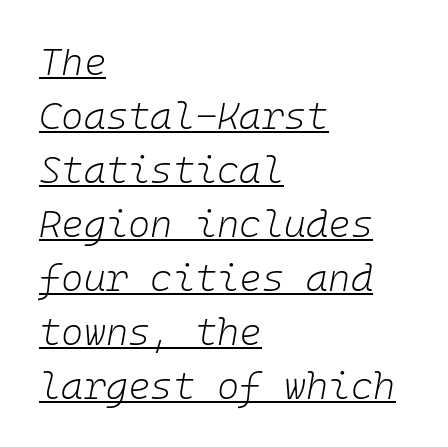
The image shows 38 px light type, italic (leaning right), monospaced; set left-aligned, normal line spacing (1.42x), normal letter spacing, underlined; low stroke contrast and a medium x-height.
